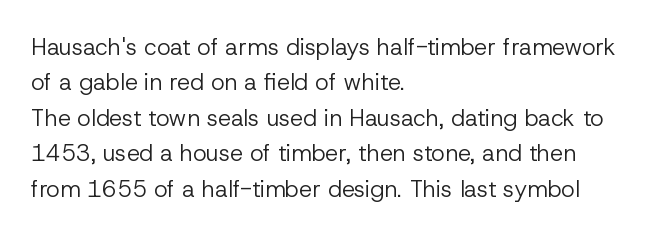
Q: Is the text bold? A: No.
Q: Is the text italic (slanted)? A: No, it is upright.
Q: Is the text underlined? A: No.
Q: How is the paragraph aligned? A: Left-aligned.
Q: Is the spacing between letters normal or unusually wide? A: Normal.
Q: Is the spacing between lines tight, normal or loose? A: Normal.
